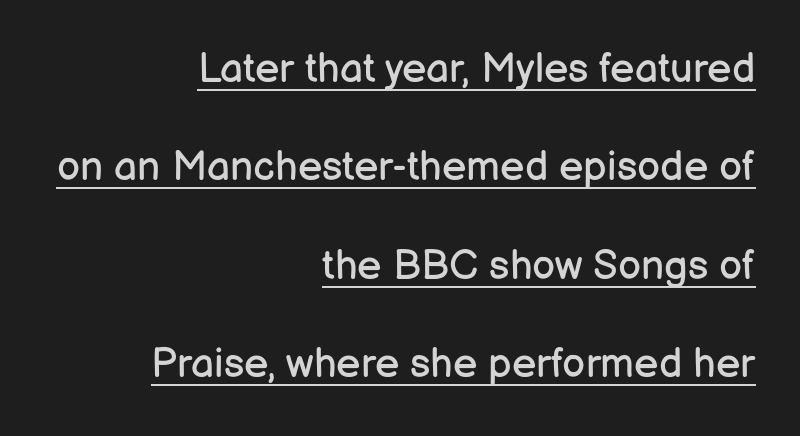
{"serif": "no", "italic": "no", "bold": "no", "weight": "regular", "width": "normal", "stroke_contrast": "low", "x_height": "medium", "monospaced": "no", "underline": "yes", "align": "right", "line_spacing": "loose", "line_spacing_ratio": 2.4, "letter_spacing": "normal", "letter_spacing_em": 0.0, "glyph_px": 41}
